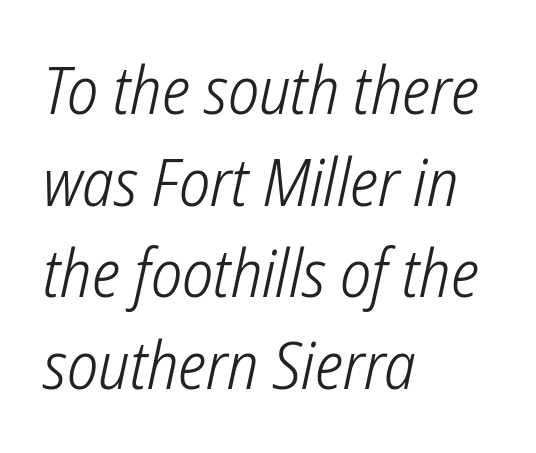
Q: Is the text bold? A: No.
Q: Is the typeface a serif or a sans-serif typeface? A: Sans-serif.
Q: Is the text underlined? A: No.
Q: How is the paragraph aligned? A: Left-aligned.
Q: Is the spacing between letters normal or unusually wide? A: Normal.
Q: Is the spacing between lines tight, normal or loose? A: Normal.
Q: Width (condensed, normal, or wide)? A: Condensed.
Q: Stroke contrast? A: Low.
Q: x-height? A: Medium.
Q: Monospaced? A: No.
